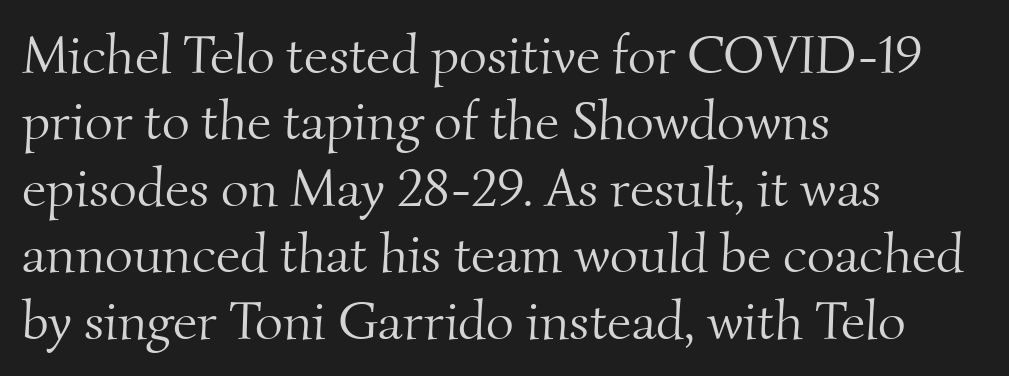
Nothing heavy about these letters — not bold at all. All the whitespace from short lines collects on the right. The strip under each line holds only bare page. The passage shown is typed in a proportional face where columns would drift. The letters carry serifs — small finishing strokes at the ends of their stems.
